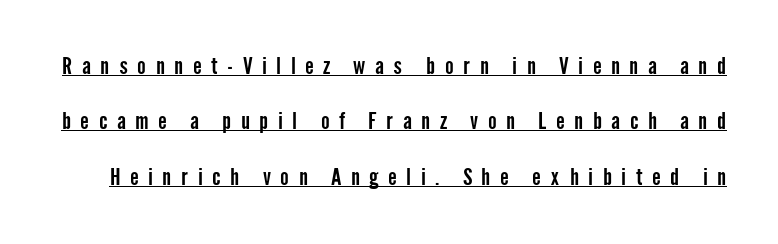
{"italic": "no", "underline": "yes", "line_spacing": "loose", "line_spacing_ratio": 2.41, "letter_spacing": "wide", "letter_spacing_em": 0.42, "glyph_px": 23}
